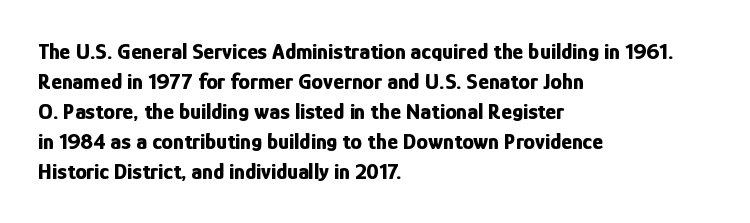
Designer's note — italics off, roman on. Clear beneath every line of the passage. Set as a true bold cut, around the 700 mark. How would I describe the line gaps? Plain and ordinary.
